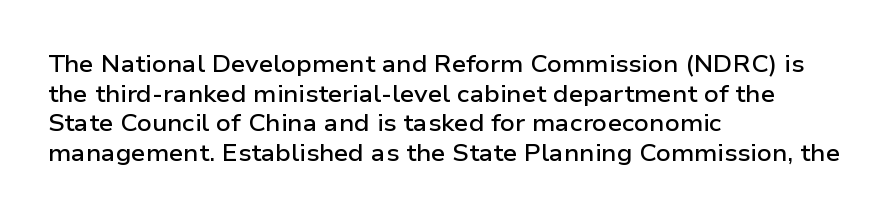
{"italic": "no", "bold": "semi", "underline": "no", "align": "left", "line_spacing": "normal", "line_spacing_ratio": 1.29, "letter_spacing": "normal", "letter_spacing_em": 0.0, "glyph_px": 23}
